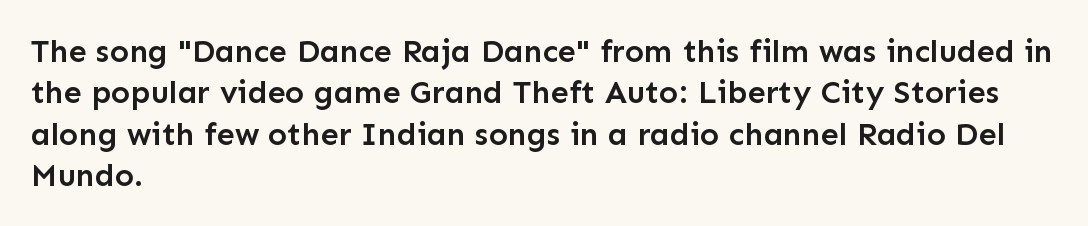
Q: Is the text bold? A: Semi-bold.
Q: Is the text italic (slanted)? A: No, it is upright.
Q: Is the typeface a serif or a sans-serif typeface? A: Sans-serif.
Q: Is the text underlined? A: No.
Q: How is the paragraph aligned? A: Left-aligned.
Q: Is the spacing between letters normal or unusually wide? A: Normal.
Q: Is the spacing between lines tight, normal or loose? A: Normal.
Q: Width (condensed, normal, or wide)? A: Normal.
Q: Stroke contrast? A: Low.
Q: x-height? A: Medium.
Q: Monospaced? A: No.
